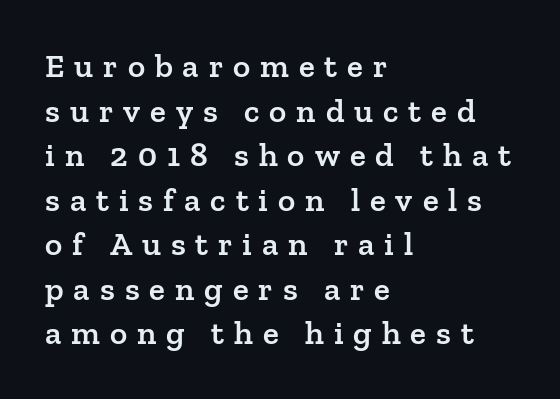
Layout note: lines flush left. Inter-character spacing is expanded well beyond the font's built-in metrics. Emphasis by weight is partial: semibold. In terms of letterform style, serifs are clearly present. The type sits square on the baseline with zero lean. A typesetter would call this proportional, since set widths differ per character.
